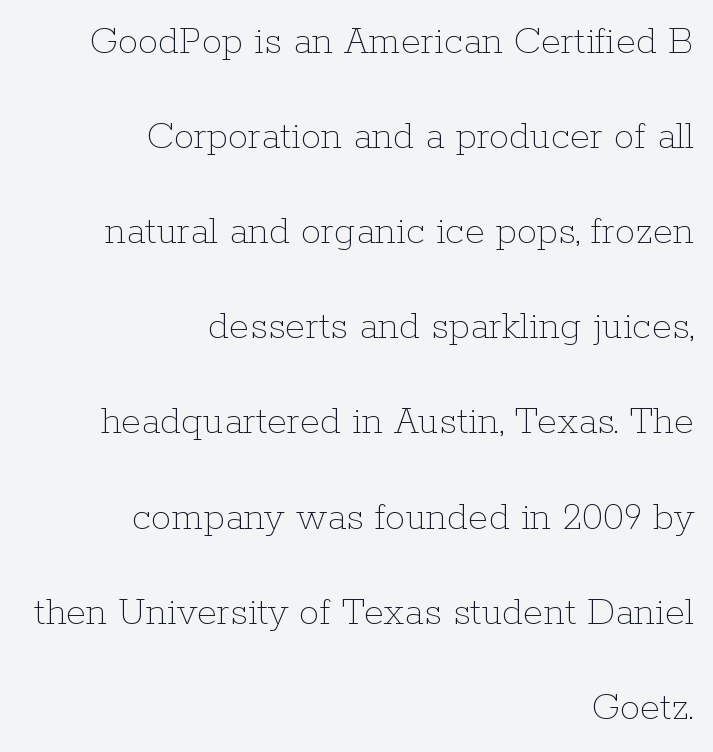
When letters stand straight like this, we call the style roman or upright. A typesetter would call this proportional, since set widths differ per character. The strip under each line holds only bare page. No extra tracking has been applied to these lines. Alignment: flush right.
